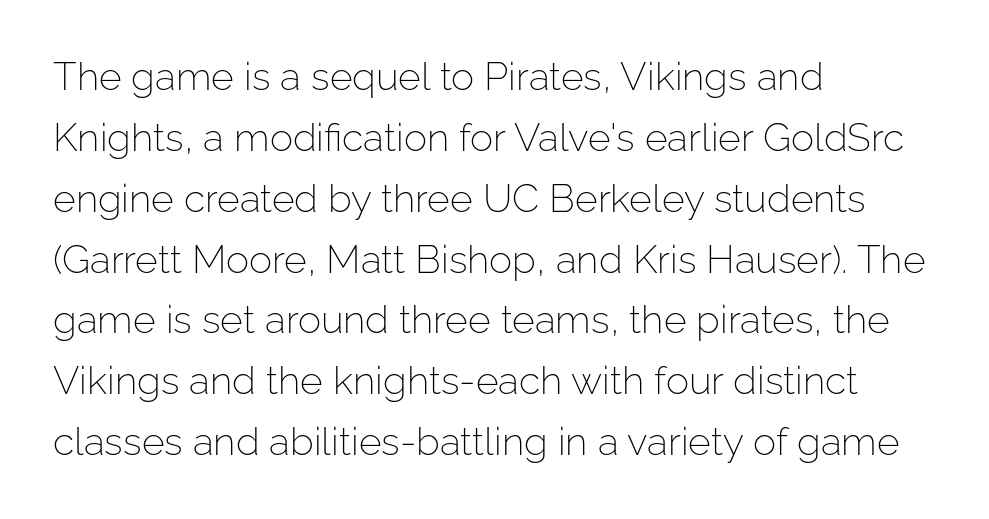
Font category for this specimen: sans-serif. Any mark beneath the type? The region is blank. Compared with a typical body face, this is equally light or lighter still. Each letter keeps its own natural width here, so spacing adapts to shape.
